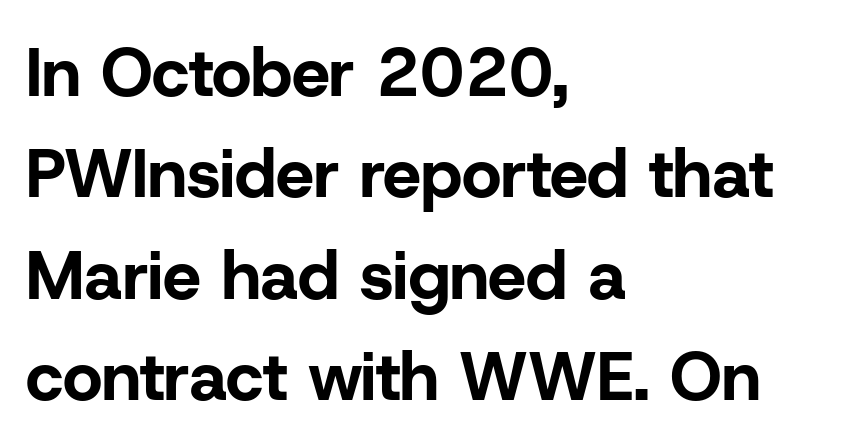
The rows are spaced the way most documents space them. Weight: bold. Letterform terminals end flat and unadorned throughout the passage. Letter spacing: default. The typesetter chose a ragged-right arrangement here.
